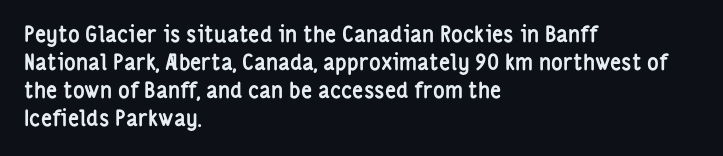
{"italic": "no", "bold": "yes", "underline": "no", "align": "left", "line_spacing": "normal", "line_spacing_ratio": 1.28, "letter_spacing": "normal", "letter_spacing_em": 0.0, "glyph_px": 22}
